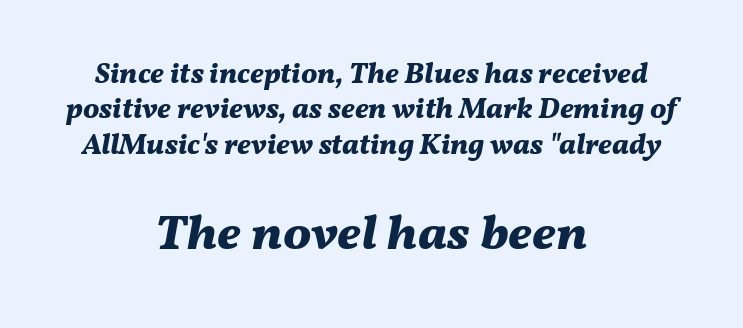
Q: Is the text bold? A: Yes.
Q: Is the text italic (slanted)? A: Yes, it leans right by about 11 degrees.
Q: Is the text underlined? A: No.
Q: How is the paragraph aligned? A: Centered.
Q: Is the spacing between letters normal or unusually wide? A: Normal.
Q: Which block of text is set in a larger size, the first (top) or the second (bottom)? A: The second (bottom) one.
Q: Width (condensed, normal, or wide)? A: Normal.
Q: Stroke contrast? A: Medium.
Q: x-height? A: Medium.
Q: Monospaced? A: No.
